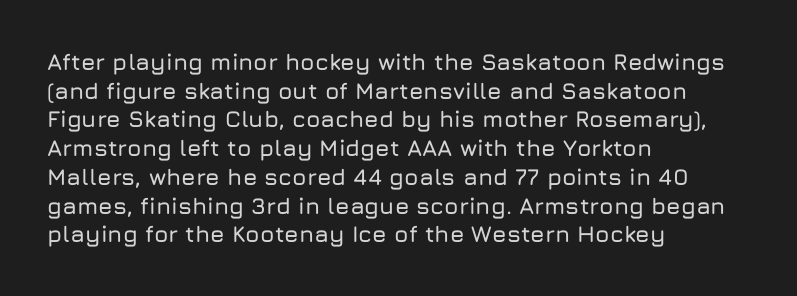
Quick note: not italic, upright. The letters sit at their default tracking, neither squeezed nor spread. The space between consecutive lines is moderate. This sample is left-justified, so line endings fall wherever the words run out. The string is rendered with underlining switched off.
